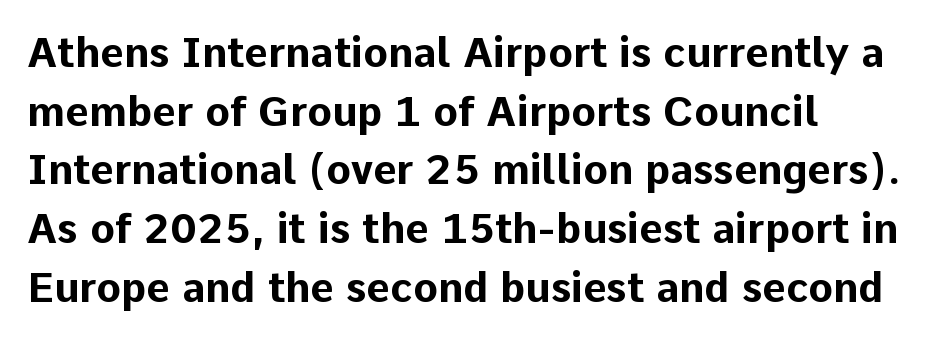
The image shows 41 px bold sans-serif type, upright; set left-aligned, normal line spacing (1.43x), normal letter spacing, not underlined; low stroke contrast and a medium x-height.
